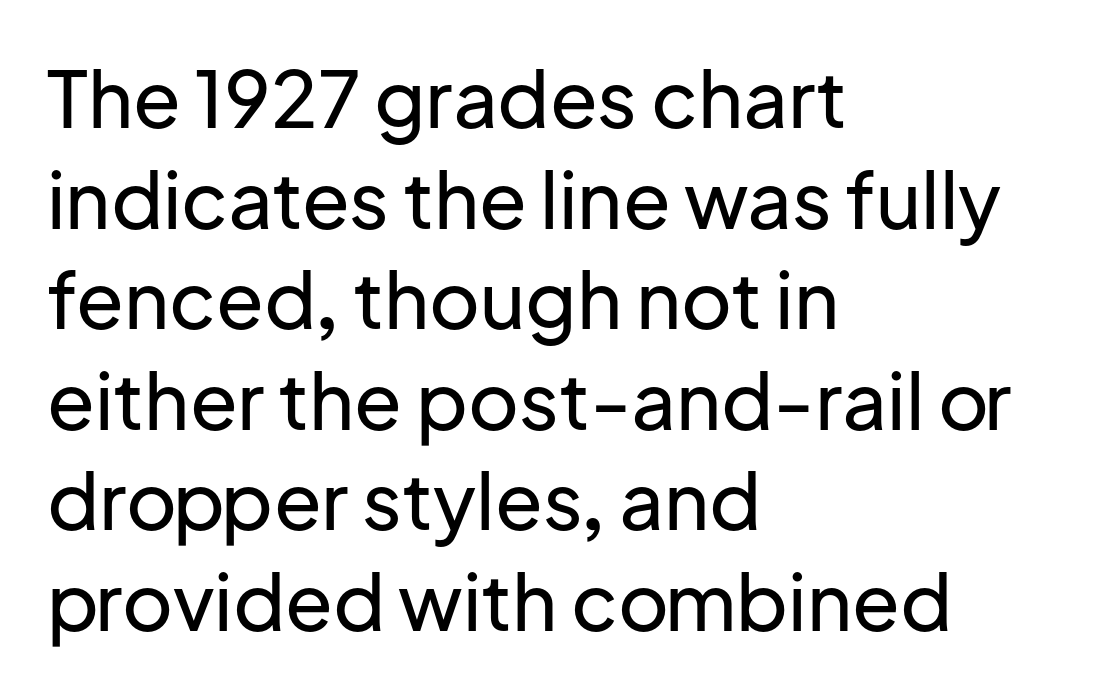
The rendering uses natural spacing where letterforms have individual widths. This sample is left-justified, so line endings fall wherever the words run out. The lines sit at an ordinary, default distance from one another. Default kerning and tracking; the words read as compact shapes. The font's upright variant was chosen for this text.
